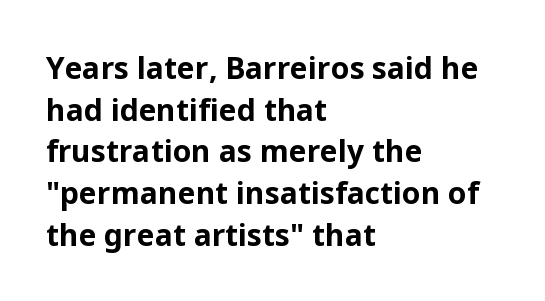
Just letters on the line, the space beneath them empty. Notice how descenders clear the ascenders below comfortably — that's standard leading. Nobody touched the tracking dial on this one. If you drew a line through each stem, it would be perfectly vertical. Serifs: no, the terminals of the letterforms are clean.
